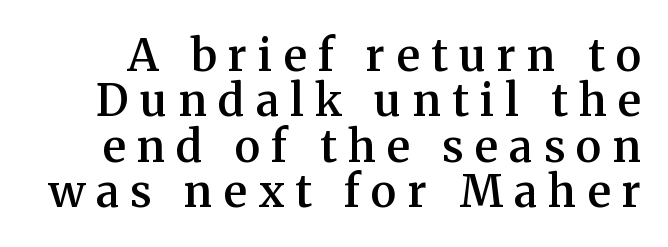
Every letter is mildly thick-stroked: semibold rather than bold. A typesetter would label this face a serif. The block of text is dense from top to bottom, with scant space between rows. Characters remain perfectly vertical along every line. Decoration check: the copy has no underline.
